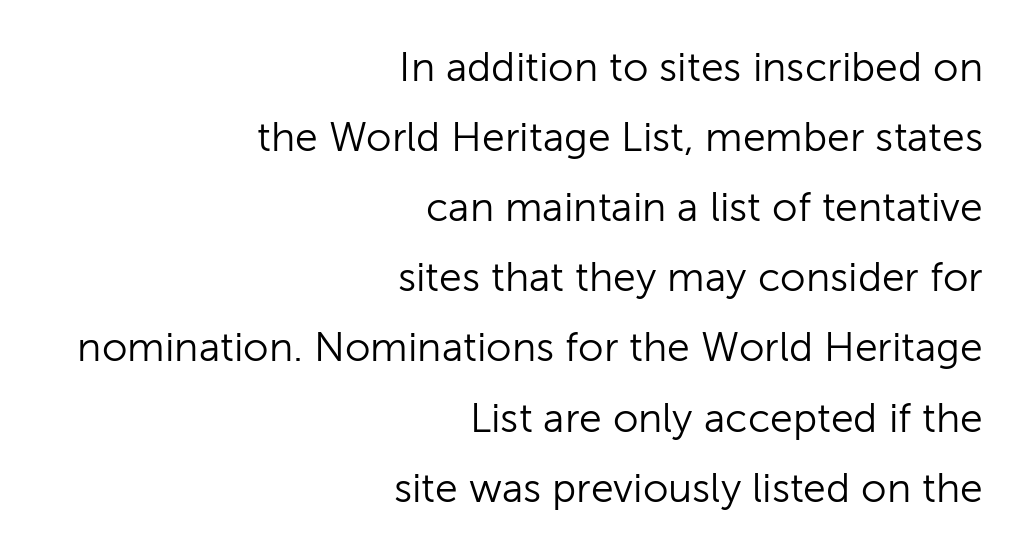
The letters advance in unequal steps, a hallmark of proportional type. This sample uses an upright cut, with every glyph sitting square on the baseline. Letter spacing: default. No word sits above an underline.
